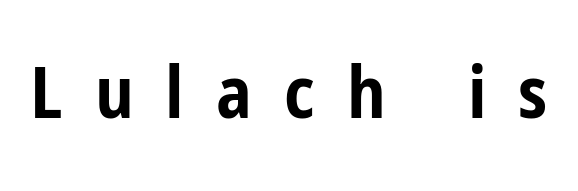
{"serif": "no", "italic": "no", "bold": "yes", "weight": "bold", "width": "condensed", "stroke_contrast": "low", "x_height": "medium", "monospaced": "no", "underline": "no", "letter_spacing": "wide", "letter_spacing_em": 0.45, "glyph_px": 71}
